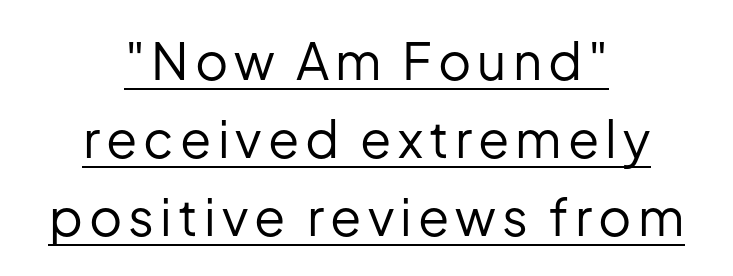
Q: Is the text bold? A: No.
Q: Is the text italic (slanted)? A: No, it is upright.
Q: Is the typeface a serif or a sans-serif typeface? A: Sans-serif.
Q: Is the text underlined? A: Yes.
Q: How is the paragraph aligned? A: Centered.
Q: Is the spacing between lines tight, normal or loose? A: Normal.
Q: Width (condensed, normal, or wide)? A: Normal.
Q: Stroke contrast? A: Low.
Q: x-height? A: Medium.
Q: Monospaced? A: No.
